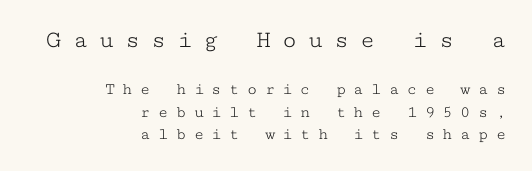
{"italic": "no", "bold": "no", "underline": "no", "align": "right", "line_spacing": "normal", "line_spacing_ratio": 1.33, "letter_spacing": "wide", "letter_spacing_em": 0.44, "larger_block": "first", "size_ratio": 1.47, "glyph_px": 25}
